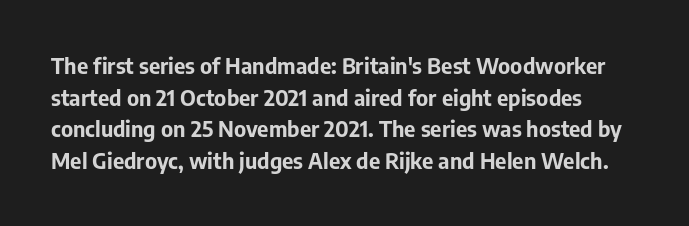
Descenders are the only things crossing below the line. The sample has been set heavy, in full bold. Honestly, the letter spacing is just normal — you wouldn't notice it. The letters stand upright; this is a roman face.
